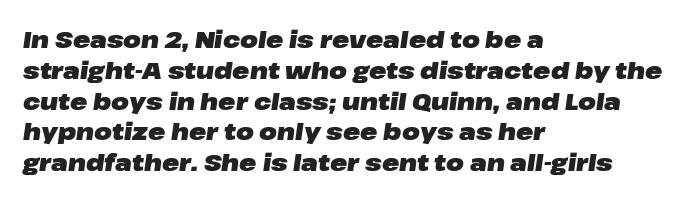
{"italic": "yes", "lean": "right", "slant_degrees": 8, "bold": "yes", "underline": "no", "align": "left", "line_spacing": "normal", "line_spacing_ratio": 1.34, "letter_spacing": "normal", "letter_spacing_em": 0.0, "glyph_px": 23}
